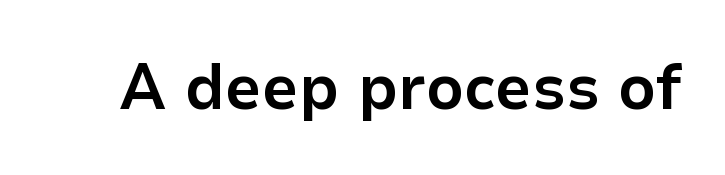
{"serif": "no", "italic": "no", "bold": "yes", "weight": "bold", "width": "normal", "stroke_contrast": "low", "x_height": "medium", "monospaced": "no", "underline": "no", "letter_spacing": "normal", "letter_spacing_em": 0.0, "glyph_px": 65}
